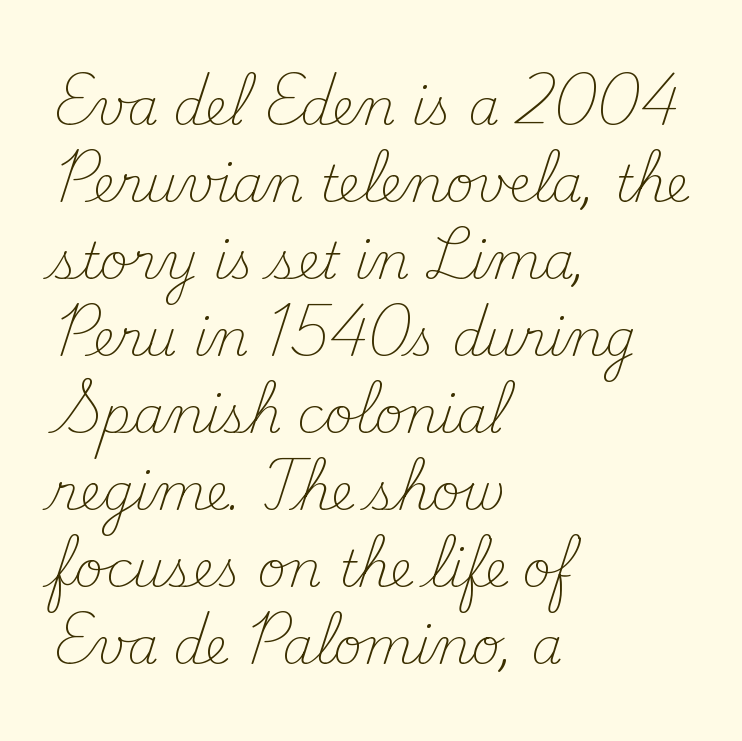
{"serif": "yes", "bold": "no", "weight": "light", "width": "normal", "stroke_contrast": "medium", "x_height": "small", "monospaced": "no", "underline": "no", "align": "left", "line_spacing": "normal", "line_spacing_ratio": 1.54, "letter_spacing": "normal", "letter_spacing_em": 0.0, "glyph_px": 50}
